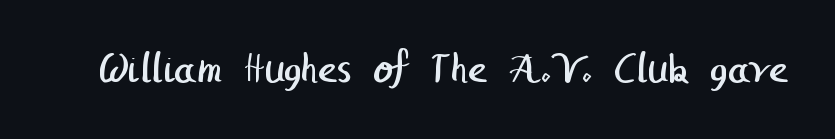
Lines of text with bare space underneath. The rendering keeps characters at their native spacing. Letterform terminals end flat and unadorned throughout the passage. The characters are drawn with everyday or finer stroke widths.
